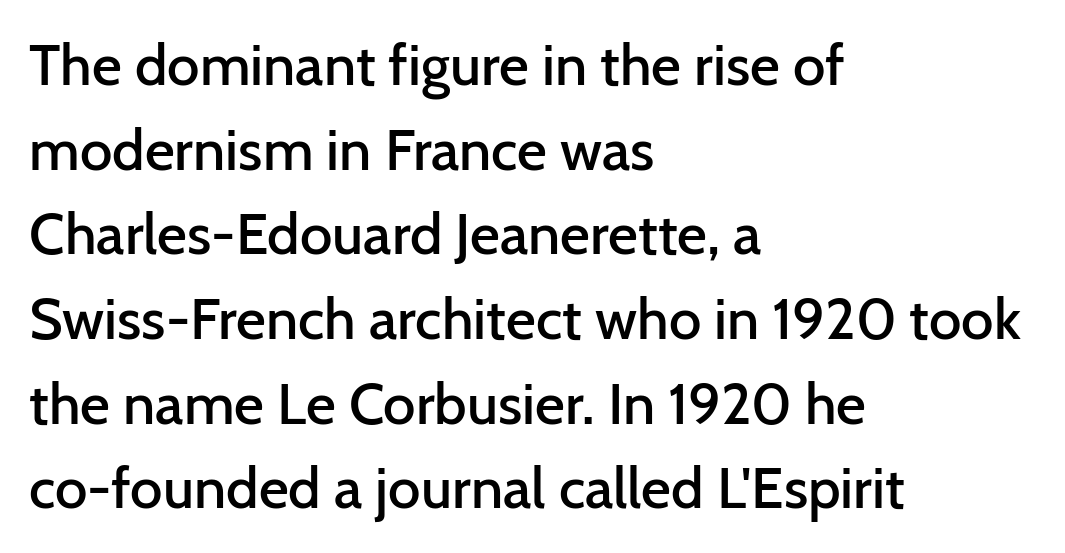
Glyph-to-glyph distance matches everyday printed text. In CSS terms this would be text-align: left. Varying glyph widths throughout — classic text-font behaviour. This is moderately heavy type, rendered in semibold.
